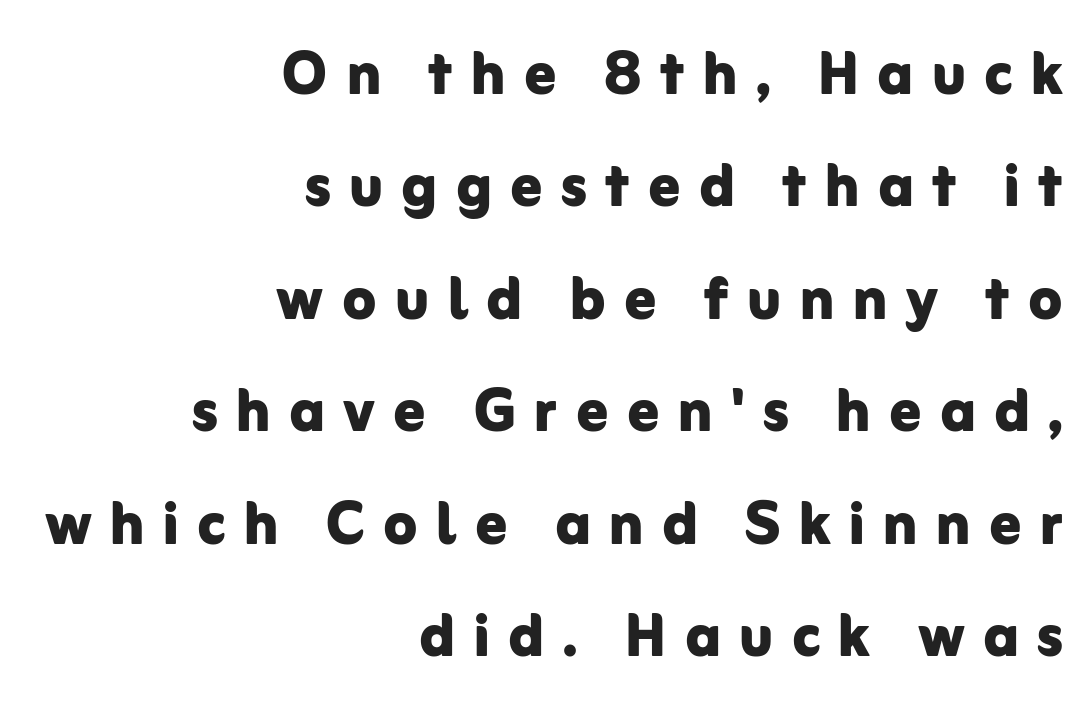
Q: Is the text bold? A: Yes.
Q: Is the text italic (slanted)? A: No, it is upright.
Q: Is the typeface a serif or a sans-serif typeface? A: Sans-serif.
Q: Is the text underlined? A: No.
Q: How is the paragraph aligned? A: Right-aligned.
Q: Is the spacing between letters normal or unusually wide? A: Unusually wide.
Q: Is the spacing between lines tight, normal or loose? A: Normal.
Q: Width (condensed, normal, or wide)? A: Normal.
Q: Stroke contrast? A: Low.
Q: x-height? A: Medium.
Q: Monospaced? A: No.
